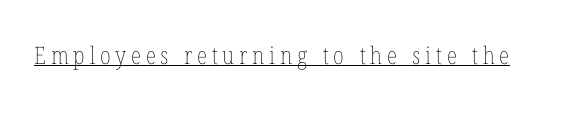
{"italic": "no", "bold": "no", "underline": "yes", "letter_spacing": "wide", "letter_spacing_em": 0.2, "glyph_px": 24}
